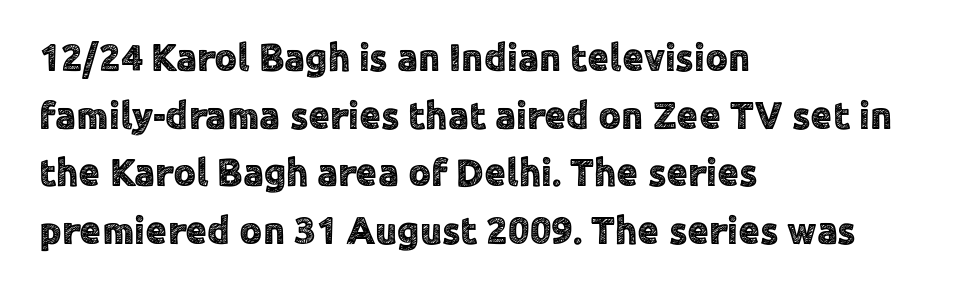
{"serif": "no", "italic": "no", "width": "normal", "x_height": "medium", "monospaced": "no", "underline": "no", "align": "left", "line_spacing": "normal", "line_spacing_ratio": 1.48, "letter_spacing": "normal", "letter_spacing_em": 0.0, "glyph_px": 39}
